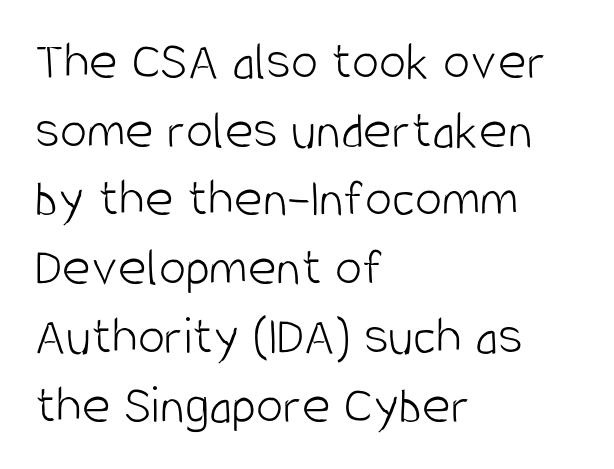
Check the space under the baseline: it is left empty. Every character sits straight up, as roman type does. The font family rendered here belongs to the sans-serif group. Line beginnings align vertically; line endings do not.
